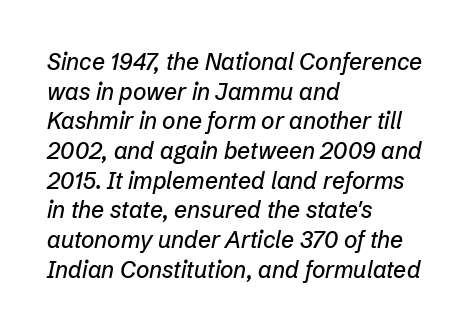
Each row of text sits above clean, open space. How are the letters spaced? Ordinarily, with no added tracking. Normally led — the rows are evenly, conventionally spaced. If you drew a line through each stem, it would be angled.
